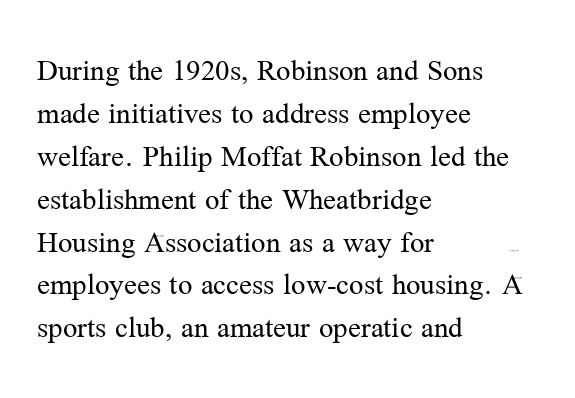
Q: Is the text bold? A: No.
Q: Is the text italic (slanted)? A: No, it is upright.
Q: Is the typeface a serif or a sans-serif typeface? A: Serif.
Q: Is the text underlined? A: No.
Q: How is the paragraph aligned? A: Left-aligned.
Q: Is the spacing between letters normal or unusually wide? A: Normal.
Q: Is the spacing between lines tight, normal or loose? A: Normal.
Q: Width (condensed, normal, or wide)? A: Normal.
Q: Stroke contrast? A: Medium.
Q: x-height? A: Medium.
Q: Monospaced? A: No.
